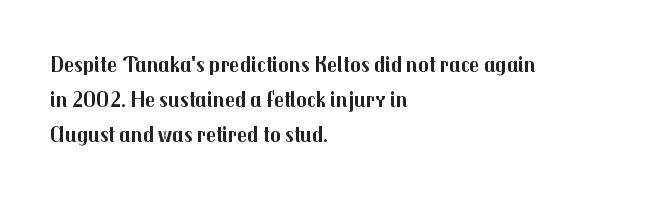
Q: Is the text bold? A: Yes.
Q: Is the text italic (slanted)? A: No, it is upright.
Q: Is the text underlined? A: No.
Q: How is the paragraph aligned? A: Left-aligned.
Q: Is the spacing between letters normal or unusually wide? A: Normal.
Q: Is the spacing between lines tight, normal or loose? A: Normal.
